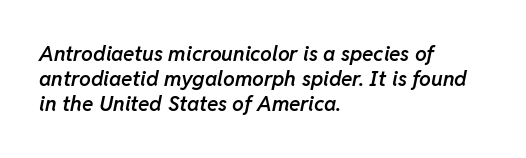
{"italic": "yes", "lean": "right", "slant_degrees": 11, "bold": "semi", "underline": "no", "align": "left", "line_spacing_ratio": 1.2, "letter_spacing": "normal", "letter_spacing_em": 0.0, "glyph_px": 21}
